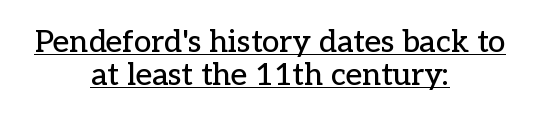
{"serif": "yes", "italic": "no", "width": "normal", "stroke_contrast": "low", "x_height": "medium", "monospaced": "no", "underline": "yes", "align": "center", "line_spacing": "tight", "line_spacing_ratio": 1.05, "letter_spacing": "normal", "letter_spacing_em": 0.0, "glyph_px": 31}
